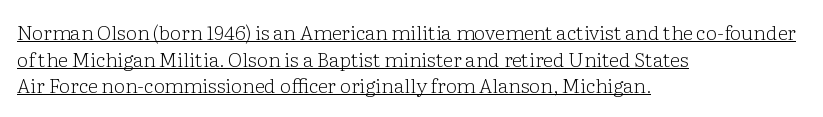
All the whitespace from short lines collects on the right. The strokes are not fattened; the text isn't bold. Line spacing here is normal. Tall strokes in this sample are plumb rather than angled. Every word sits above its own underline. Observe the ordinary spacing: letters are neighbours, not strangers.
